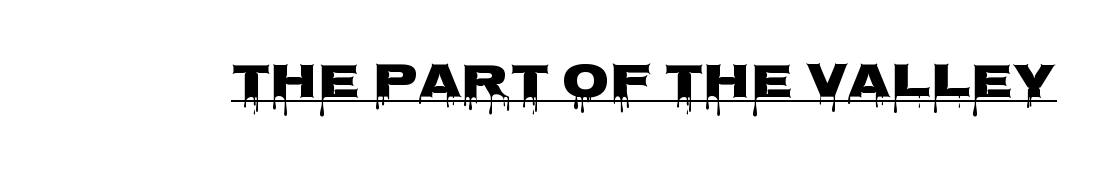
{"serif": "no", "italic": "no", "width": "wide", "stroke_contrast": "low", "x_height": "large", "monospaced": "no", "underline": "yes", "letter_spacing": "normal", "letter_spacing_em": 0.0, "glyph_px": 49}
